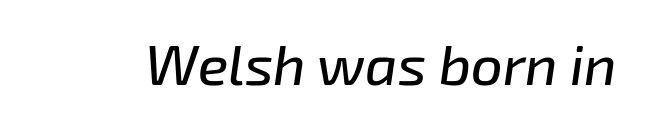
{"italic": "yes", "lean": "right", "slant_degrees": 8, "width": "normal", "stroke_contrast": "low", "x_height": "medium", "monospaced": "no", "underline": "no", "letter_spacing": "normal", "letter_spacing_em": 0.0, "glyph_px": 56}
